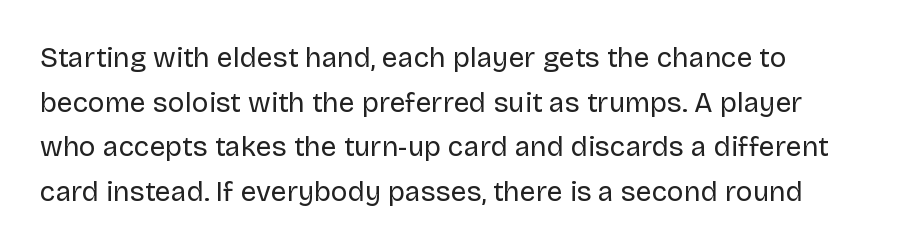
Q: Is the text bold? A: No.
Q: Is the text italic (slanted)? A: No, it is upright.
Q: Is the typeface a serif or a sans-serif typeface? A: Sans-serif.
Q: Is the text underlined? A: No.
Q: Is the spacing between letters normal or unusually wide? A: Normal.
Q: Is the spacing between lines tight, normal or loose? A: Normal.
Q: Width (condensed, normal, or wide)? A: Normal.
Q: Stroke contrast? A: Low.
Q: x-height? A: Large.
Q: Monospaced? A: No.
